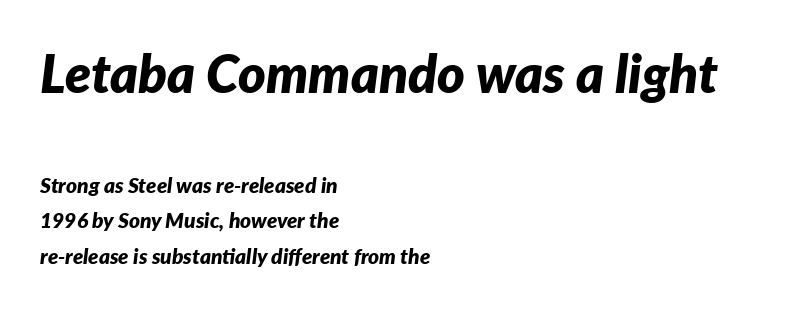
{"italic": "yes", "lean": "right", "slant_degrees": 7, "bold": "yes", "weight": "bold", "width": "normal", "stroke_contrast": "low", "x_height": "medium", "monospaced": "no", "underline": "no", "align": "left", "line_spacing": "normal", "line_spacing_ratio": 1.69, "letter_spacing": "normal", "letter_spacing_em": 0.0, "larger_block": "first", "size_ratio": 2.52, "glyph_px": 53}
